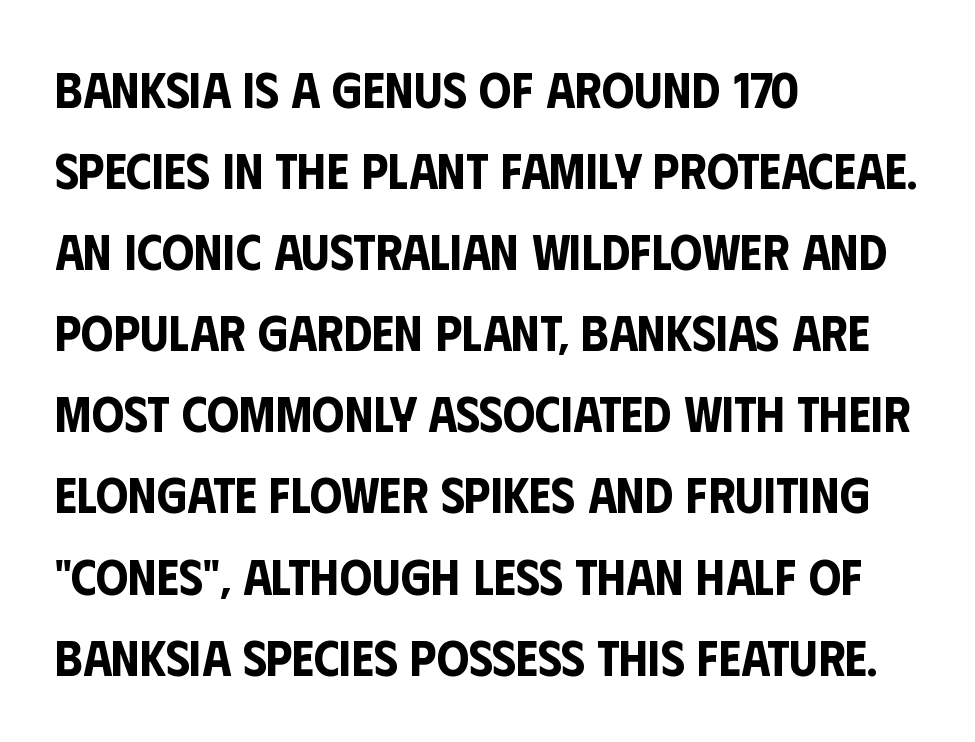
Q: Is the text italic (slanted)? A: No, it is upright.
Q: Is the typeface a serif or a sans-serif typeface? A: Sans-serif.
Q: Is the text underlined? A: No.
Q: How is the paragraph aligned? A: Left-aligned.
Q: Is the spacing between letters normal or unusually wide? A: Normal.
Q: Is the spacing between lines tight, normal or loose? A: Normal.
Q: Width (condensed, normal, or wide)? A: Condensed.
Q: Stroke contrast? A: Low.
Q: x-height? A: Large.
Q: Monospaced? A: No.
